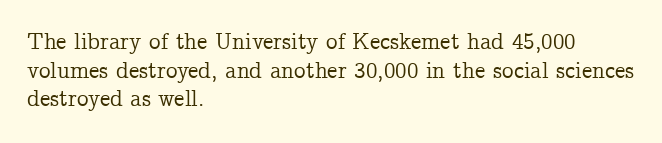
Q: Is the text italic (slanted)? A: No, it is upright.
Q: Is the text underlined? A: No.
Q: How is the paragraph aligned? A: Left-aligned.
Q: Is the spacing between letters normal or unusually wide? A: Normal.
Q: Is the spacing between lines tight, normal or loose? A: Normal.
